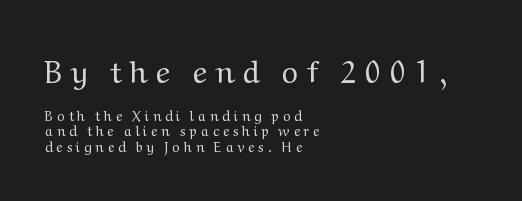
Think of a printed novel: that variable character pitch is what you see here. Compared with a centered layout, this one pins lines to the left instead. This rendering widens character spacing well past its baseline value. Two sizes are in play, and the larger belongs to the first block. Heft: none added — not bold.
